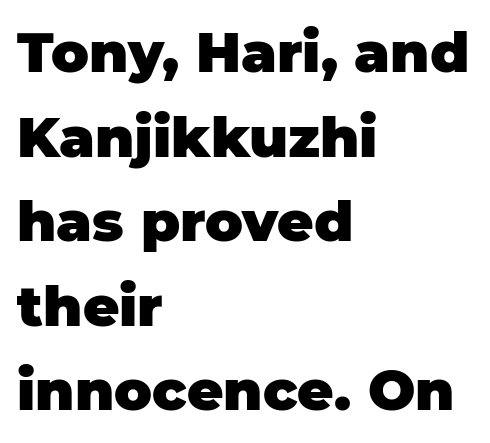
A clean baseline with only descenders dipping below it. Leading matches the norm, producing a regular column. The glyphs have the mass of a bold cut. The letters stand upright; this is a roman face. No extra tracking has been applied to these lines.
